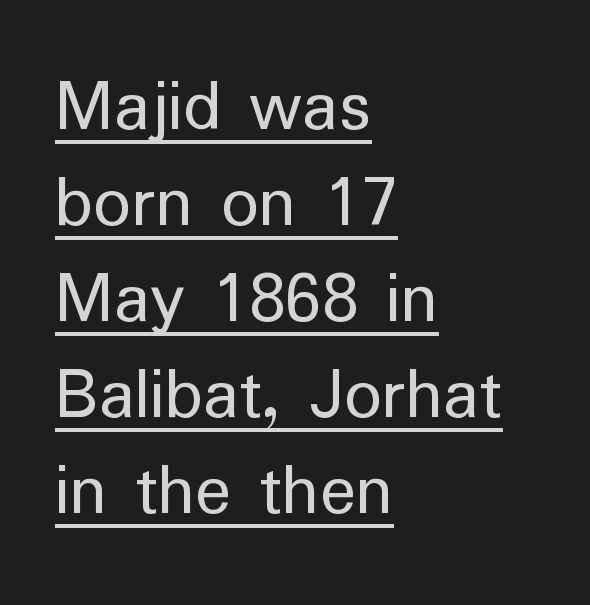
Q: Is the text bold? A: No.
Q: Is the text italic (slanted)? A: No, it is upright.
Q: Is the typeface a serif or a sans-serif typeface? A: Sans-serif.
Q: Is the text underlined? A: Yes.
Q: How is the paragraph aligned? A: Left-aligned.
Q: Is the spacing between letters normal or unusually wide? A: Normal.
Q: Is the spacing between lines tight, normal or loose? A: Normal.
Q: Width (condensed, normal, or wide)? A: Normal.
Q: Stroke contrast? A: Low.
Q: x-height? A: Medium.
Q: Monospaced? A: No.
